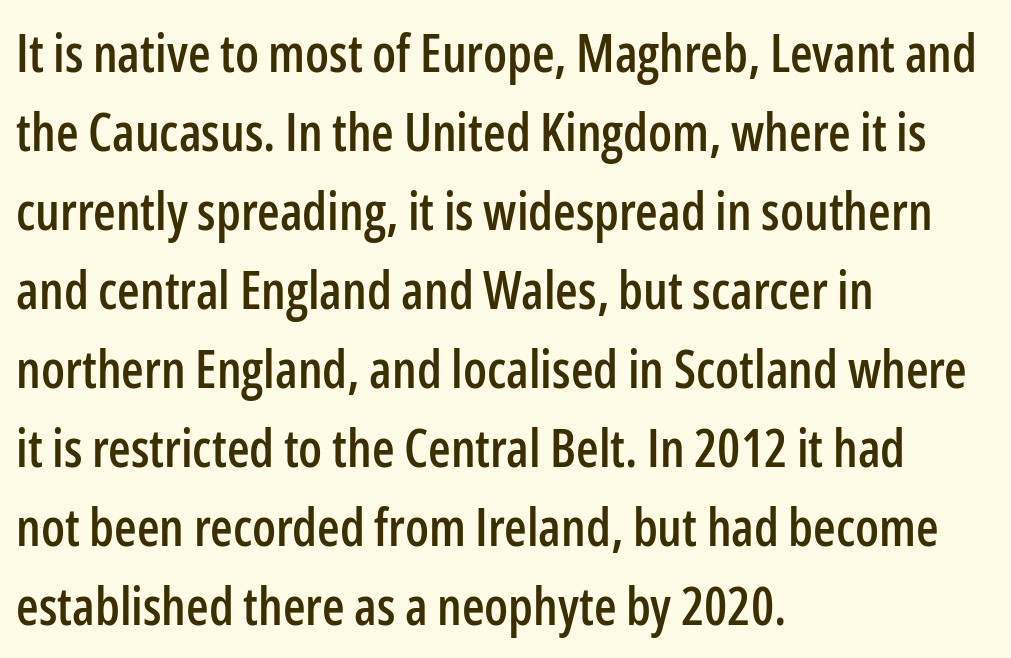
{"serif": "no", "italic": "no", "width": "condensed", "stroke_contrast": "low", "x_height": "medium", "monospaced": "no", "underline": "no", "align": "left", "line_spacing": "normal", "line_spacing_ratio": 1.52, "letter_spacing": "normal", "letter_spacing_em": 0.0, "glyph_px": 52}
